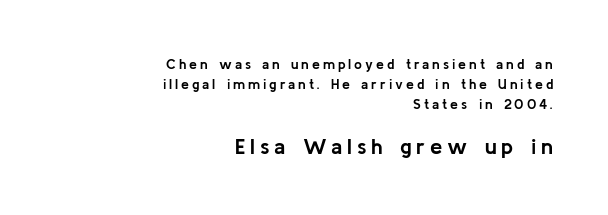
Tracking here is generous; glyphs stand well apart from one another. Size hierarchy here favors the trailing block over the leading one. Tall strokes in this sample are plumb rather than angled. The passage is arranged like a letterhead date or caption credit — flush right.
